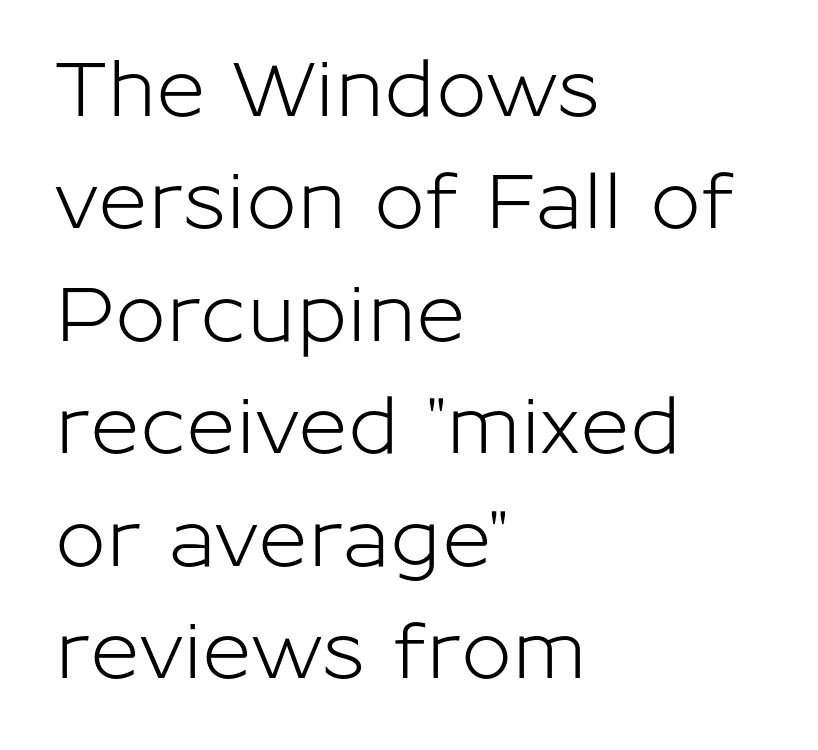
The image shows 76 px sans-serif type, upright; set left-aligned, normal line spacing (1.48x), normal letter spacing, not underlined; low stroke contrast and a medium x-height.
